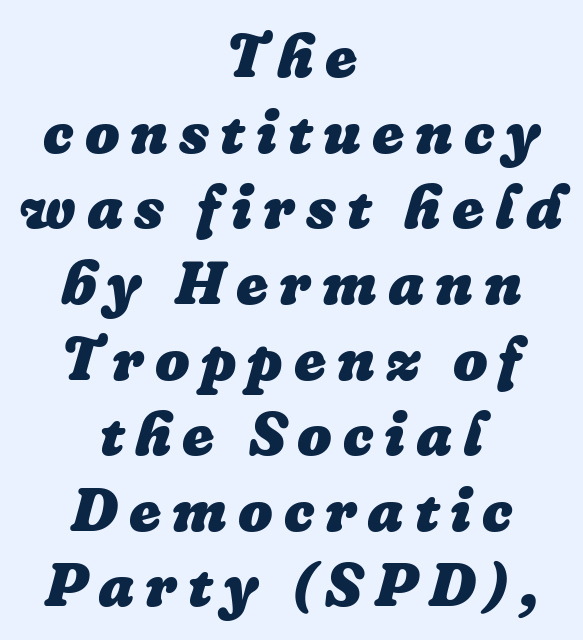
Q: Is the text bold? A: Yes.
Q: Is the text italic (slanted)? A: Yes, it leans right by about 16 degrees.
Q: Is the text underlined? A: No.
Q: How is the paragraph aligned? A: Centered.
Q: Width (condensed, normal, or wide)? A: Normal.
Q: Stroke contrast? A: Low.
Q: x-height? A: Medium.
Q: Monospaced? A: No.
